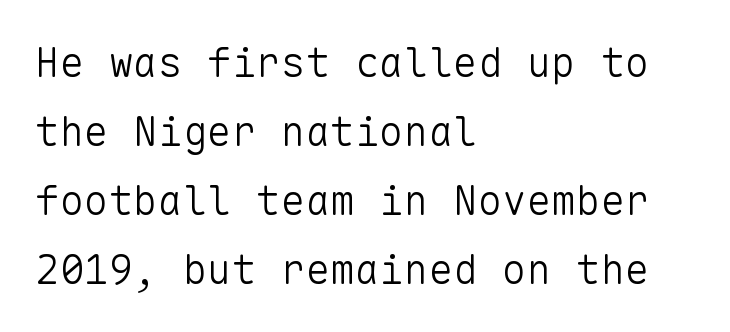
This is sans-serif lettering, the kind often seen on screens and signage. Evenly set lines give the paragraph a standard silhouette. Think of a typewriter: that constant character pitch is what you see here. This sample uses plain, unmodified letter spacing. Quick note: underline off.
